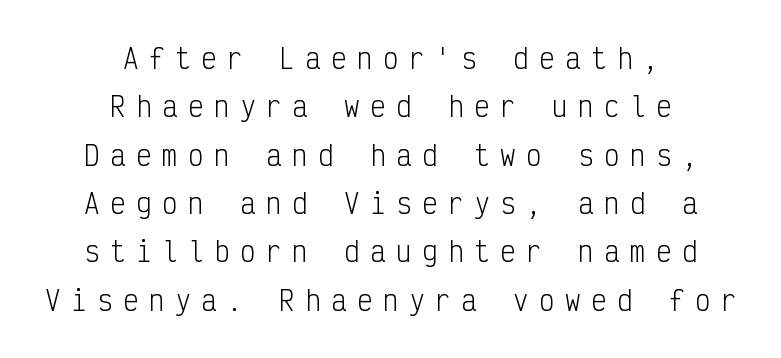
{"italic": "no", "bold": "no", "underline": "no", "align": "center", "line_spacing_ratio": 1.86, "letter_spacing": "wide", "letter_spacing_em": 0.4, "glyph_px": 26}
